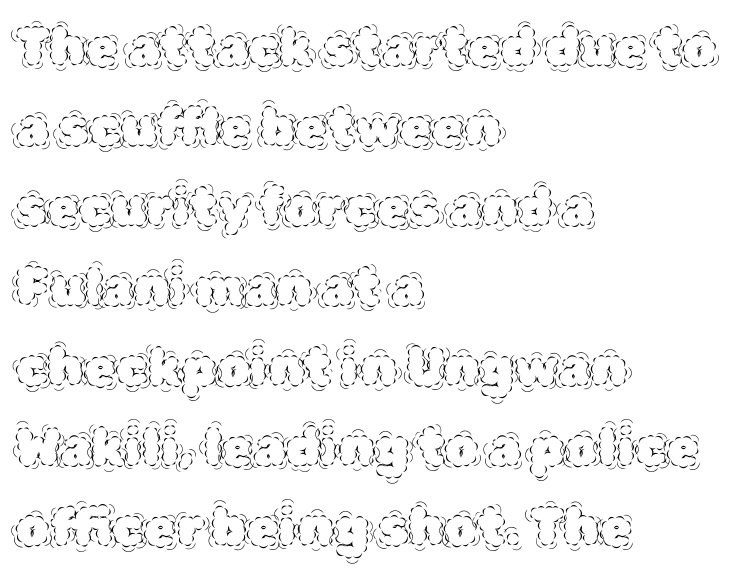
{"italic": "no", "bold": "no", "weight": "thin", "width": "normal", "x_height": "large", "monospaced": "no", "underline": "no", "align": "left", "line_spacing": "normal", "line_spacing_ratio": 1.54, "letter_spacing": "normal", "letter_spacing_em": 0.0, "glyph_px": 52}
